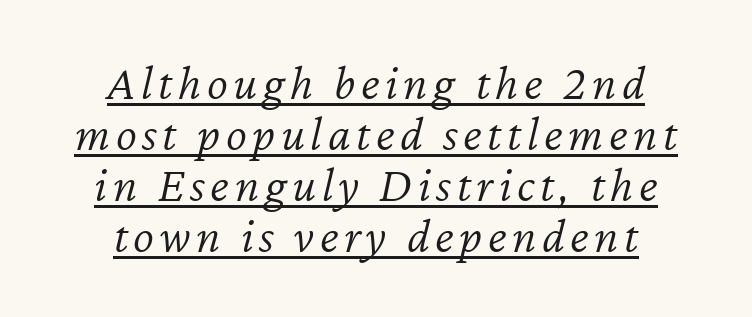
Centered paragraph, ragged on both sides. You could not count columns in this text — the font is proportionally spaced. Looking at the ascenders, they clearly lean. Cramped leading. Emphasis is given by a line drawn under the lettering. The strokes are not fattened; the text isn't bold.
